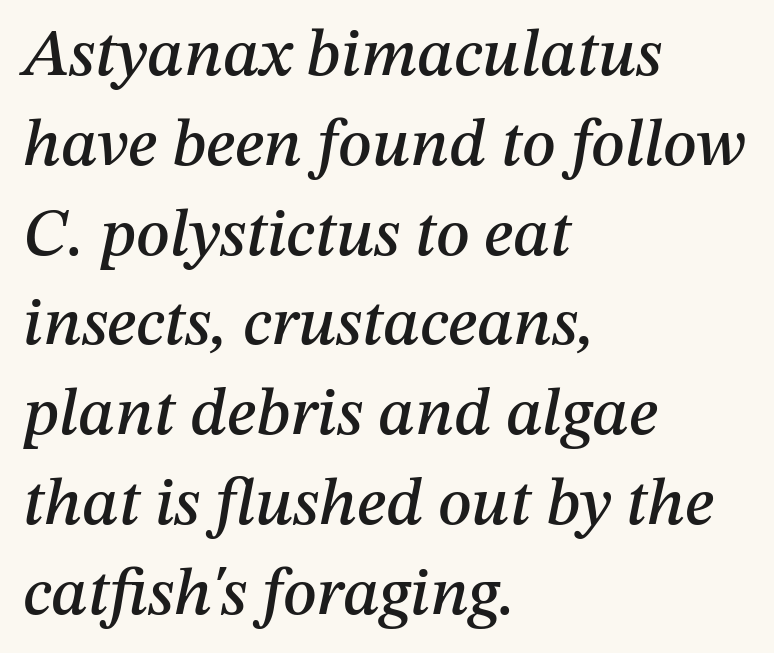
{"italic": "yes", "lean": "right", "slant_degrees": 12, "width": "normal", "stroke_contrast": "medium", "x_height": "medium", "monospaced": "no", "underline": "no", "align": "left", "line_spacing": "normal", "line_spacing_ratio": 1.34, "letter_spacing": "normal", "letter_spacing_em": 0.0, "glyph_px": 67}
